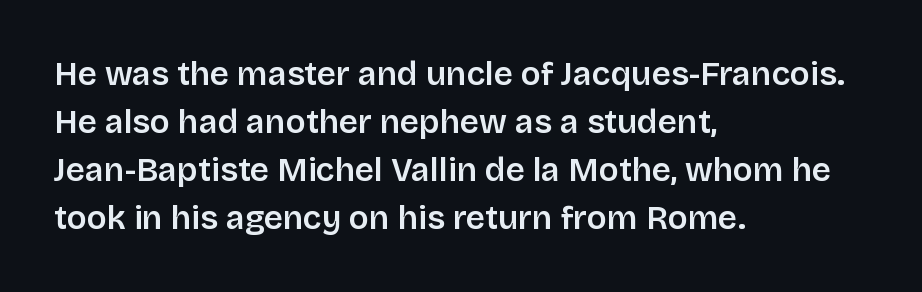
Words appear dense and cohesive because spacing is normal. The passage shown is semibold, sitting just below true bold. A sans-serif font was chosen for this passage. The rendering uses natural spacing where letterforms have individual widths. Is there any slant? The stems are plumb. The ragged edge is on the right, which tells us the setting is flush left.
